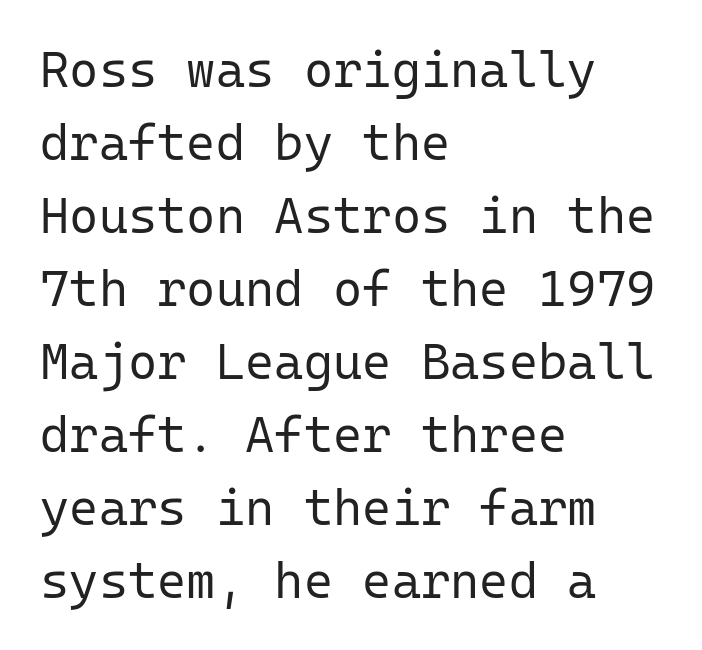
{"serif": "no", "italic": "no", "bold": "no", "weight": "regular", "width": "normal", "stroke_contrast": "low", "x_height": "medium", "monospaced": "yes", "underline": "no", "align": "left", "line_spacing": "normal", "line_spacing_ratio": 1.46, "letter_spacing": "normal", "letter_spacing_em": 0.0, "glyph_px": 50}
